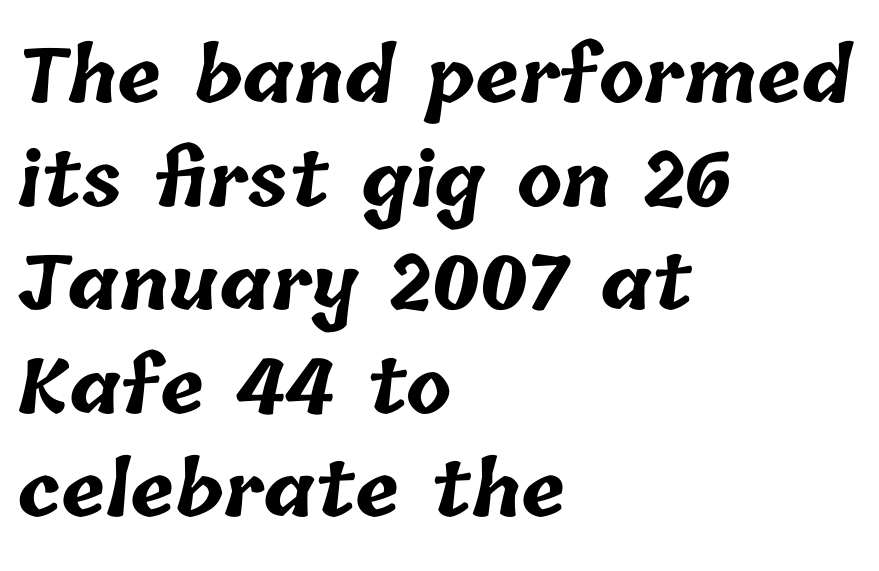
The image shows 74 px bold type; set left-aligned, normal line spacing (1.4x), normal letter spacing, not underlined; low stroke contrast and a medium x-height.
